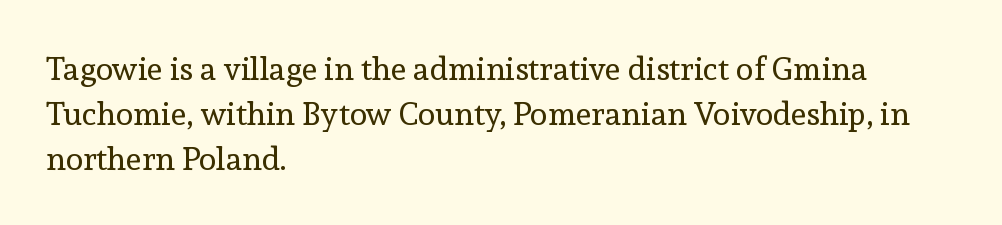
Italic? Not at all — the glyphs are vertical. You can tell from the footed stems that serif type was used. Descenders hang freely into open space. Stem width sits at or under what a default text font uses.
